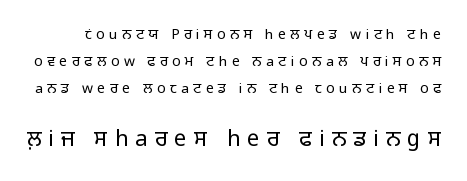
{"italic": "no", "bold": "no", "underline": "no", "line_spacing": "loose", "line_spacing_ratio": 1.93, "letter_spacing": "wide", "letter_spacing_em": 0.32, "larger_block": "second", "size_ratio": 1.57, "glyph_px": 22}
